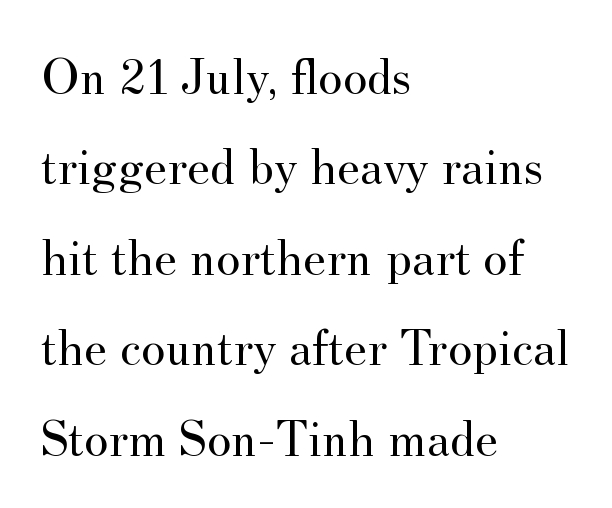
The image shows 52 px regular-weight serif type, upright; set left-aligned, line spacing 1.74x, normal letter spacing, not underlined; medium stroke contrast and a small x-height.
